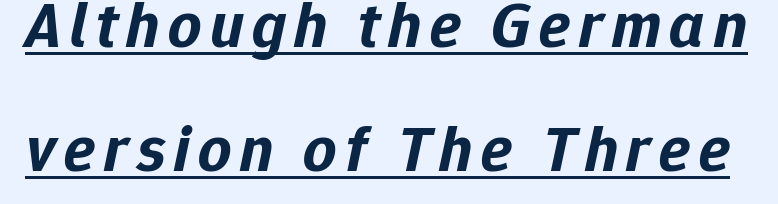
Look at the stroke-to-counter ratio: heavy, a bold. Spacing verdict: proportional, widths tailored to each character. Italic? Definitely — the glyphs are oblique. A continuous stroke trails under the words, as in a hyperlink. This sample trades compactness for vertical openness between lines.
